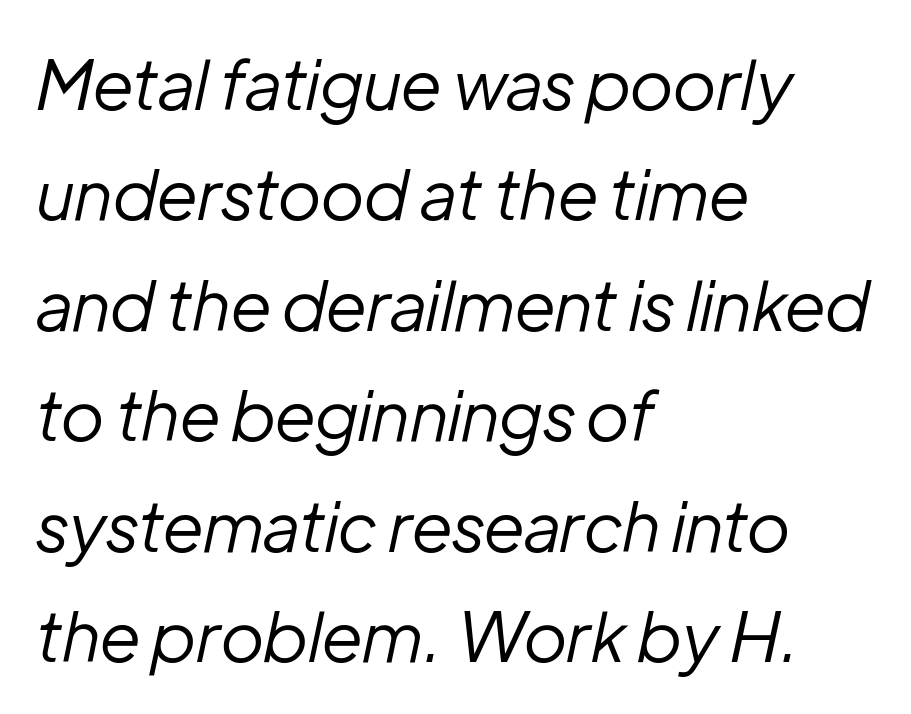
The image shows 69 px regular-weight type, italic (leaning right); set left-aligned, normal line spacing (1.6x), normal letter spacing, not underlined; low stroke contrast and a medium x-height.
